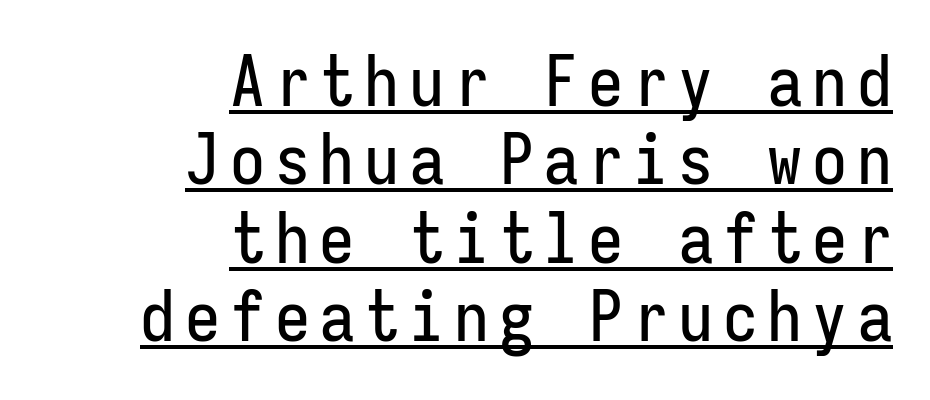
{"serif": "no", "italic": "no", "width": "condensed", "stroke_contrast": "low", "x_height": "medium", "monospaced": "yes", "underline": "yes", "align": "right", "line_spacing": "tight", "line_spacing_ratio": 1.12, "glyph_px": 70}
